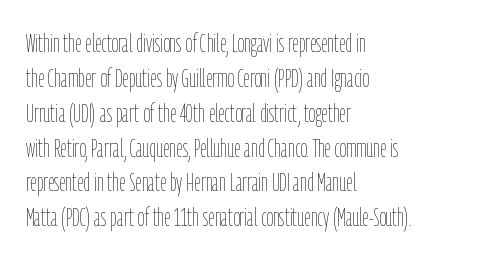
{"italic": "no", "bold": "no", "underline": "no", "align": "left", "line_spacing": "normal", "line_spacing_ratio": 1.34, "letter_spacing": "normal", "letter_spacing_em": 0.0, "glyph_px": 26}
